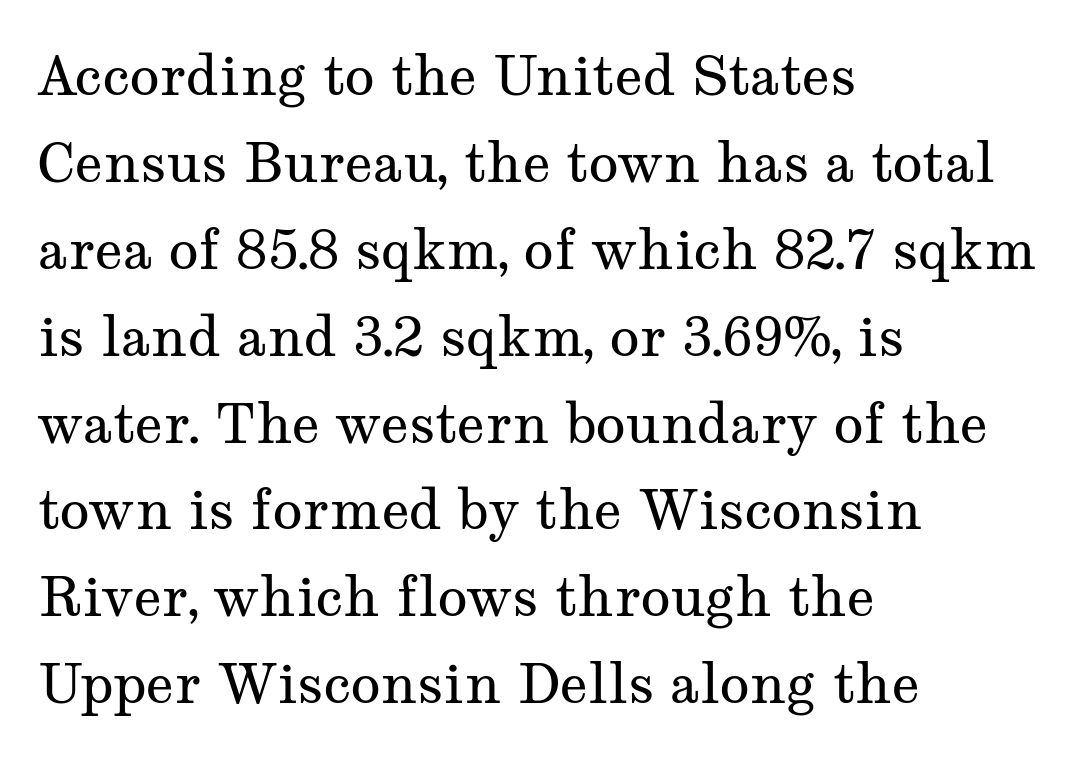
The image shows 55 px regular-weight, wide serif type, upright; set left-aligned, normal line spacing (1.58x), normal letter spacing, not underlined; medium stroke contrast and a medium x-height.
